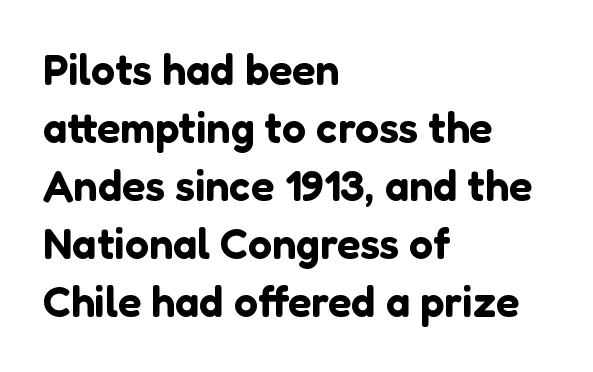
Q: Is the text italic (slanted)? A: No, it is upright.
Q: Is the typeface a serif or a sans-serif typeface? A: Sans-serif.
Q: Is the text underlined? A: No.
Q: How is the paragraph aligned? A: Left-aligned.
Q: Is the spacing between letters normal or unusually wide? A: Normal.
Q: Is the spacing between lines tight, normal or loose? A: Normal.
Q: Width (condensed, normal, or wide)? A: Normal.
Q: Stroke contrast? A: Low.
Q: x-height? A: Medium.
Q: Monospaced? A: No.
